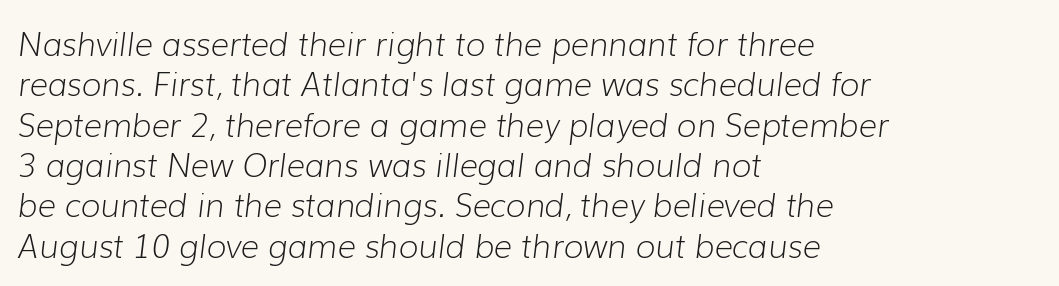
{"italic": "yes", "lean": "right", "slant_degrees": 7, "bold": "no", "weight": "light", "width": "normal", "stroke_contrast": "low", "x_height": "medium", "monospaced": "no", "underline": "no", "align": "left", "line_spacing": "normal", "line_spacing_ratio": 1.26, "letter_spacing": "normal", "letter_spacing_em": 0.0, "glyph_px": 32}
